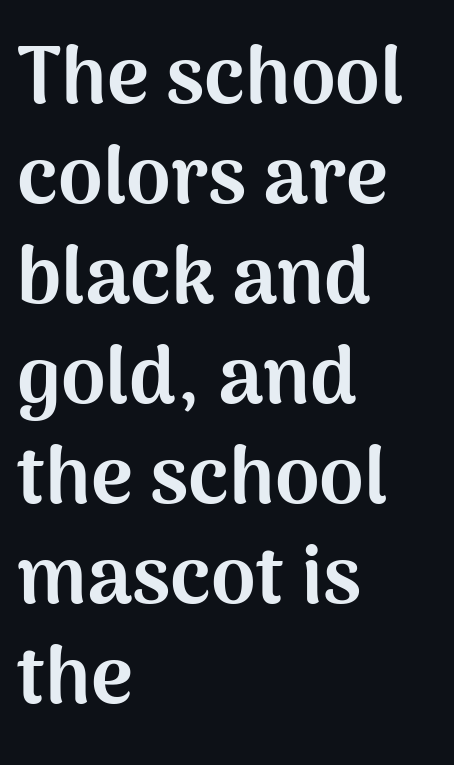
{"serif": "no", "italic": "no", "bold": "yes", "weight": "bold", "width": "normal", "stroke_contrast": "medium", "x_height": "medium", "monospaced": "no", "underline": "no", "align": "left", "line_spacing": "normal", "line_spacing_ratio": 1.25, "letter_spacing": "normal", "letter_spacing_em": 0.0, "glyph_px": 80}
